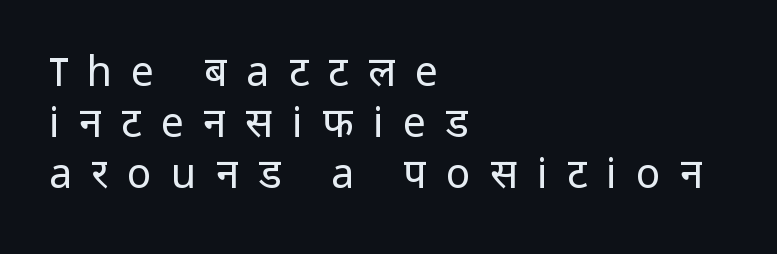
The image shows 41 px regular-weight sans-serif type, upright; set left-aligned, line spacing 1.24x, unusually wide letter spacing (+0.47 em), not underlined; low stroke contrast and a medium x-height.
